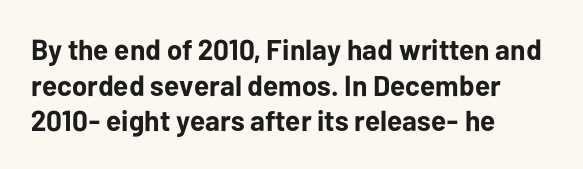
Q: Is the text bold? A: Yes.
Q: Is the text italic (slanted)? A: No, it is upright.
Q: Is the typeface a serif or a sans-serif typeface? A: Sans-serif.
Q: Is the text underlined? A: No.
Q: How is the paragraph aligned? A: Left-aligned.
Q: Is the spacing between letters normal or unusually wide? A: Normal.
Q: Width (condensed, normal, or wide)? A: Normal.
Q: Stroke contrast? A: Low.
Q: x-height? A: Medium.
Q: Monospaced? A: No.
